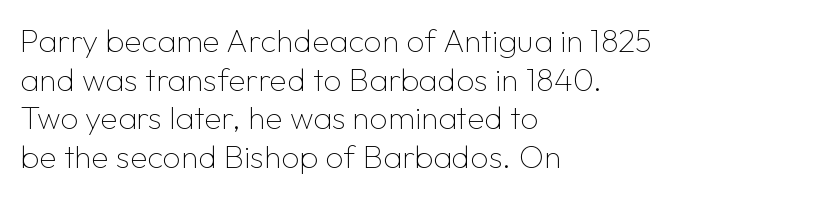
The image shows 32 px thin sans-serif type, upright; set left-aligned, line spacing 1.21x, normal letter spacing, not underlined; low stroke contrast and a medium x-height.
